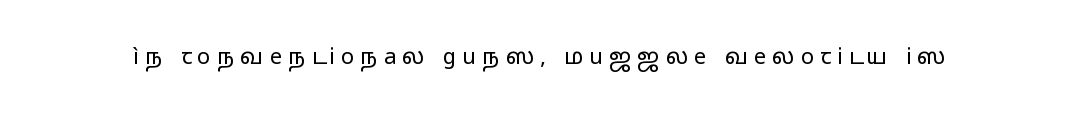
{"italic": "no", "bold": "no", "underline": "no", "letter_spacing": "wide", "letter_spacing_em": 0.28, "glyph_px": 22}
